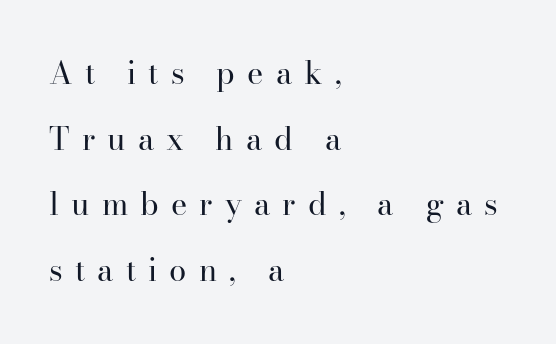
{"serif": "yes", "italic": "no", "bold": "no", "weight": "regular", "width": "normal", "stroke_contrast": "high", "x_height": "small", "monospaced": "no", "underline": "no", "align": "left", "line_spacing": "loose", "line_spacing_ratio": 2.12, "letter_spacing": "wide", "letter_spacing_em": 0.39, "glyph_px": 31}
